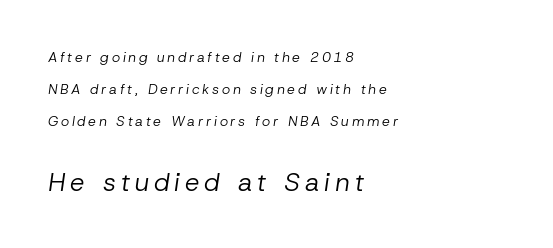
Q: Is the text bold? A: No.
Q: Is the text italic (slanted)? A: Yes, it leans right by about 8 degrees.
Q: Is the text underlined? A: No.
Q: How is the paragraph aligned? A: Left-aligned.
Q: Is the spacing between lines tight, normal or loose? A: Loose.
Q: Which block of text is set in a larger size, the first (top) or the second (bottom)? A: The second (bottom) one.
